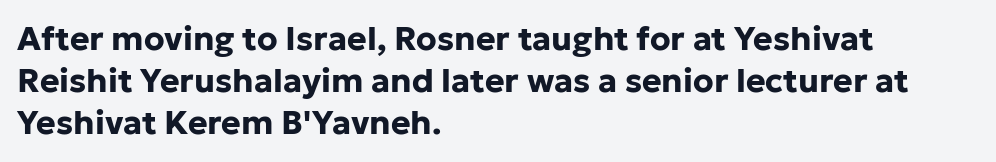
{"serif": "no", "italic": "no", "bold": "yes", "weight": "bold", "width": "normal", "stroke_contrast": "low", "x_height": "medium", "monospaced": "no", "underline": "no", "align": "left", "line_spacing": "normal", "line_spacing_ratio": 1.28, "letter_spacing": "normal", "letter_spacing_em": 0.0, "glyph_px": 33}
